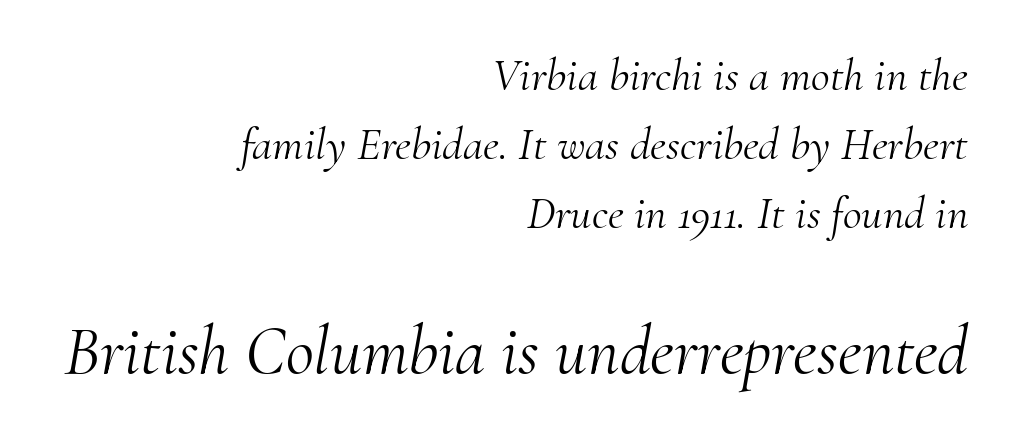
{"serif": "yes", "italic": "yes", "lean": "right", "slant_degrees": 10, "bold": "no", "weight": "light", "width": "normal", "stroke_contrast": "medium", "x_height": "small", "monospaced": "no", "underline": "no", "align": "right", "line_spacing": "normal", "line_spacing_ratio": 1.5, "letter_spacing": "normal", "letter_spacing_em": 0.0, "larger_block": "second", "size_ratio": 1.5, "glyph_px": 69}
